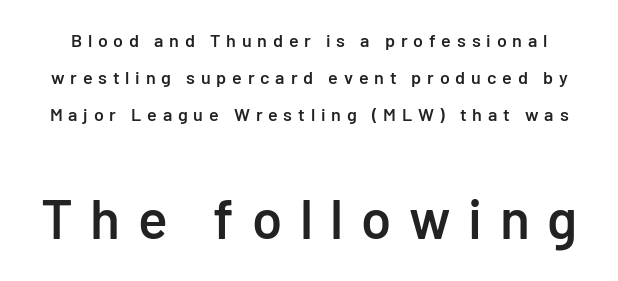
Q: Is the text bold? A: Semi-bold.
Q: Is the text italic (slanted)? A: No, it is upright.
Q: Is the typeface a serif or a sans-serif typeface? A: Sans-serif.
Q: Is the text underlined? A: No.
Q: Is the spacing between letters normal or unusually wide? A: Unusually wide.
Q: Is the spacing between lines tight, normal or loose? A: Loose.
Q: Which block of text is set in a larger size, the first (top) or the second (bottom)? A: The second (bottom) one.
Q: Width (condensed, normal, or wide)? A: Normal.
Q: Stroke contrast? A: Low.
Q: x-height? A: Medium.
Q: Monospaced? A: No.
